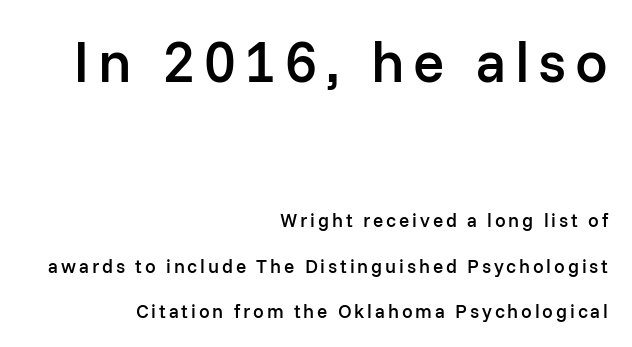
Horizontal alignment here is rightward, an uncommon choice for prose. No feet cap the strokes, marking this as sans-serif type. Posture: straight, roman, zero tilt. Strokes here are thickened, but only to semibold level.
